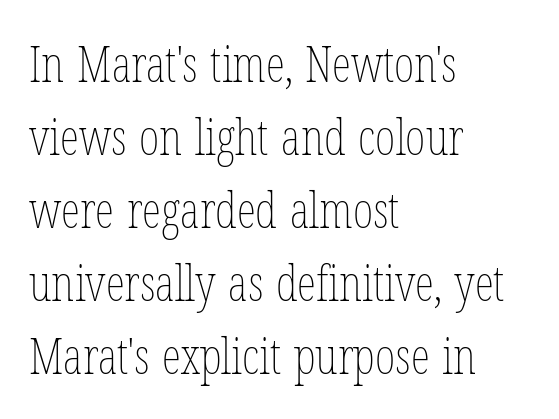
{"italic": "no", "bold": "no", "weight": "thin", "width": "condensed", "stroke_contrast": "low", "x_height": "medium", "monospaced": "no", "underline": "no", "align": "left", "line_spacing": "normal", "line_spacing_ratio": 1.49, "letter_spacing": "normal", "letter_spacing_em": 0.0, "glyph_px": 49}
